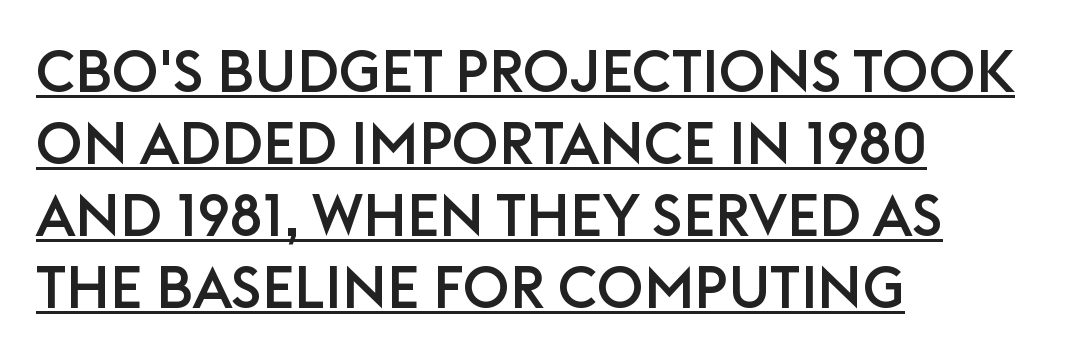
The image shows 58 px sans-serif type, upright; set left-aligned, line spacing 1.24x, normal letter spacing, underlined; low stroke contrast and a large x-height.
